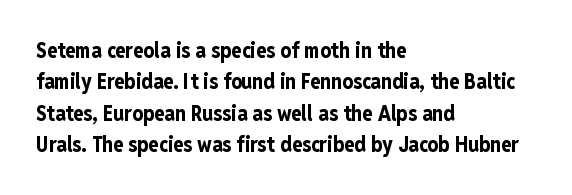
{"italic": "no", "bold": "yes", "underline": "no", "align": "left", "line_spacing": "normal", "line_spacing_ratio": 1.49, "letter_spacing": "normal", "letter_spacing_em": 0.0, "glyph_px": 21}
